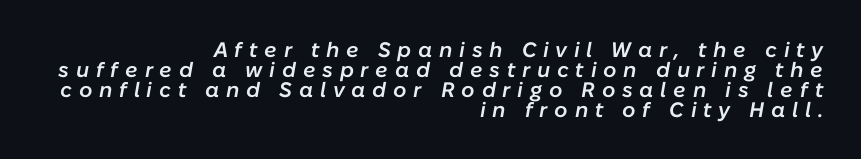
Q: Is the text bold? A: Semi-bold.
Q: Is the text italic (slanted)? A: Yes, it leans right by about 10 degrees.
Q: Is the text underlined? A: No.
Q: How is the paragraph aligned? A: Right-aligned.
Q: Is the spacing between letters normal or unusually wide? A: Unusually wide.
Q: Is the spacing between lines tight, normal or loose? A: Tight.
